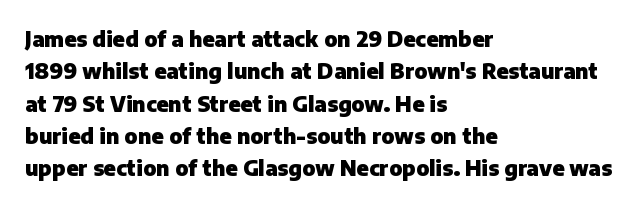
Unlike italic type, these characters show no tilt at all. Line starts are locked; line ends wander. Characters follow at the spacing the type designer built in. On the weight axis this lands at bold, roughly 700. The passage shown is not underscored anywhere.
